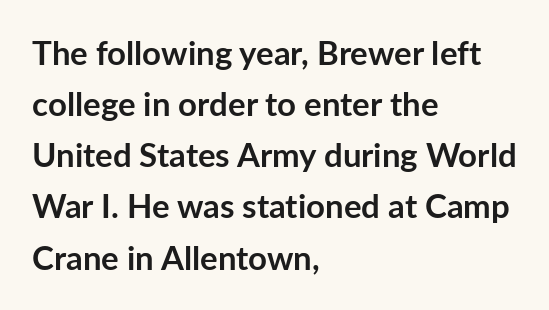
{"serif": "no", "italic": "no", "bold": "yes", "weight": "semibold", "width": "normal", "stroke_contrast": "low", "x_height": "medium", "monospaced": "no", "underline": "no", "align": "left", "line_spacing": "normal", "line_spacing_ratio": 1.55, "letter_spacing": "normal", "letter_spacing_em": 0.0, "glyph_px": 33}
